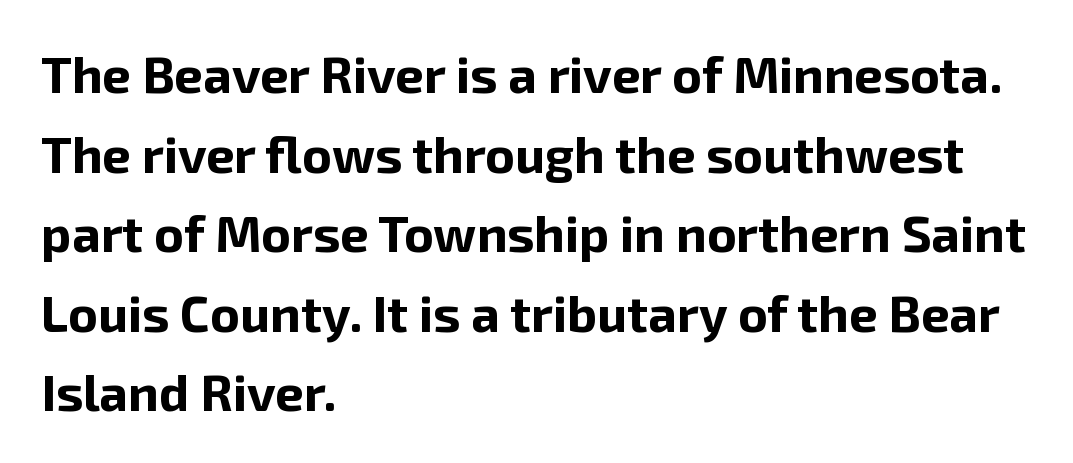
Q: Is the text bold? A: Yes.
Q: Is the text italic (slanted)? A: No, it is upright.
Q: Is the typeface a serif or a sans-serif typeface? A: Sans-serif.
Q: Is the text underlined? A: No.
Q: How is the paragraph aligned? A: Left-aligned.
Q: Is the spacing between letters normal or unusually wide? A: Normal.
Q: Is the spacing between lines tight, normal or loose? A: Normal.
Q: Width (condensed, normal, or wide)? A: Normal.
Q: Stroke contrast? A: Low.
Q: x-height? A: Medium.
Q: Monospaced? A: No.
